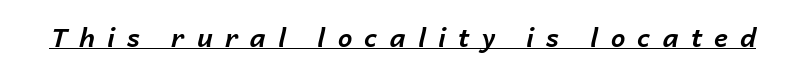
{"italic": "yes", "lean": "right", "slant_degrees": 14, "bold": "yes", "underline": "yes", "letter_spacing": "wide", "letter_spacing_em": 0.47, "glyph_px": 26}
